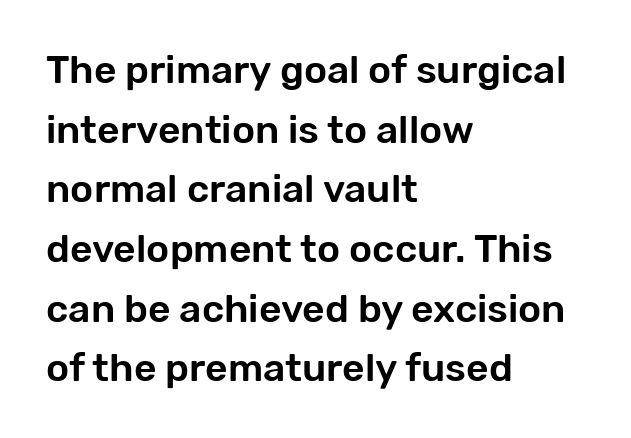
Proportional: the letters do not fall into vertical columns. Do the letters lean? They stand straight. Typeset ragged right — the left edge is the straight one. This is sans-serif lettering, the kind often seen on screens and signage. Each row of text sits above clean, open space. Observe the ordinary spacing: letters are neighbours, not strangers.
